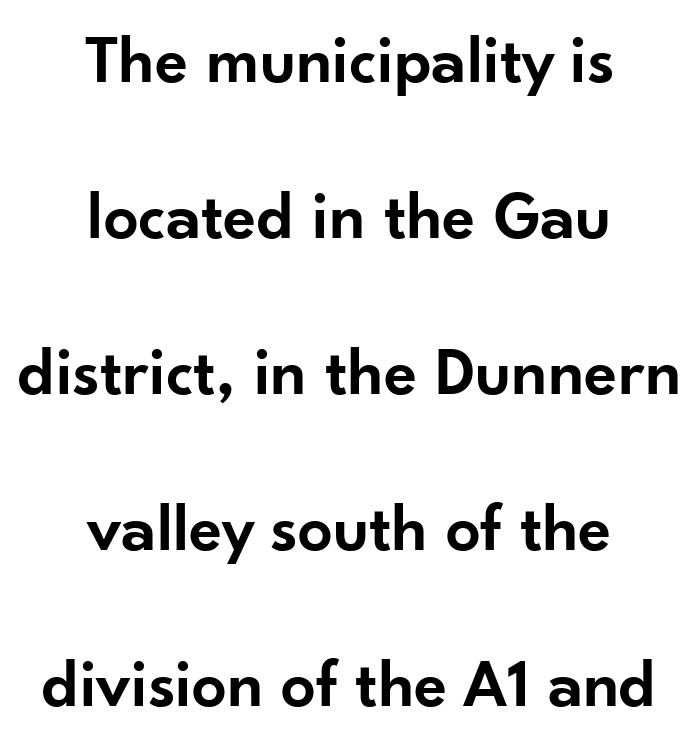
The image shows 69 px semibold sans-serif type, upright; set centered, loose line spacing (2.26x), normal letter spacing, not underlined; low stroke contrast and a small x-height.
